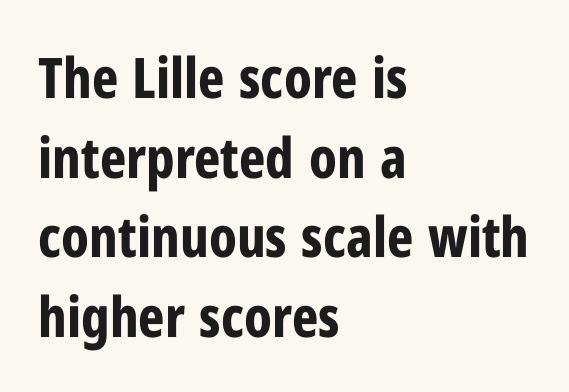
Q: Is the text bold? A: Yes.
Q: Is the text italic (slanted)? A: No, it is upright.
Q: Is the typeface a serif or a sans-serif typeface? A: Sans-serif.
Q: Is the text underlined? A: No.
Q: How is the paragraph aligned? A: Left-aligned.
Q: Is the spacing between letters normal or unusually wide? A: Normal.
Q: Is the spacing between lines tight, normal or loose? A: Normal.
Q: Width (condensed, normal, or wide)? A: Condensed.
Q: Stroke contrast? A: Low.
Q: x-height? A: Medium.
Q: Monospaced? A: No.
